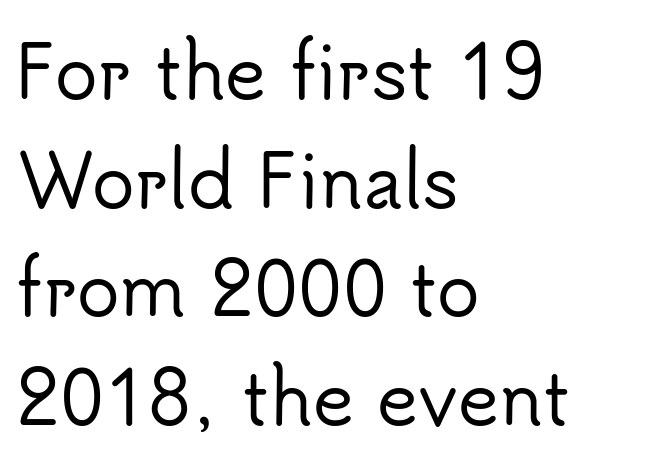
Q: Is the text italic (slanted)? A: No, it is upright.
Q: Is the typeface a serif or a sans-serif typeface? A: Sans-serif.
Q: Is the text underlined? A: No.
Q: How is the paragraph aligned? A: Left-aligned.
Q: Is the spacing between letters normal or unusually wide? A: Normal.
Q: Is the spacing between lines tight, normal or loose? A: Normal.
Q: Width (condensed, normal, or wide)? A: Normal.
Q: Stroke contrast? A: Low.
Q: x-height? A: Small.
Q: Monospaced? A: No.
